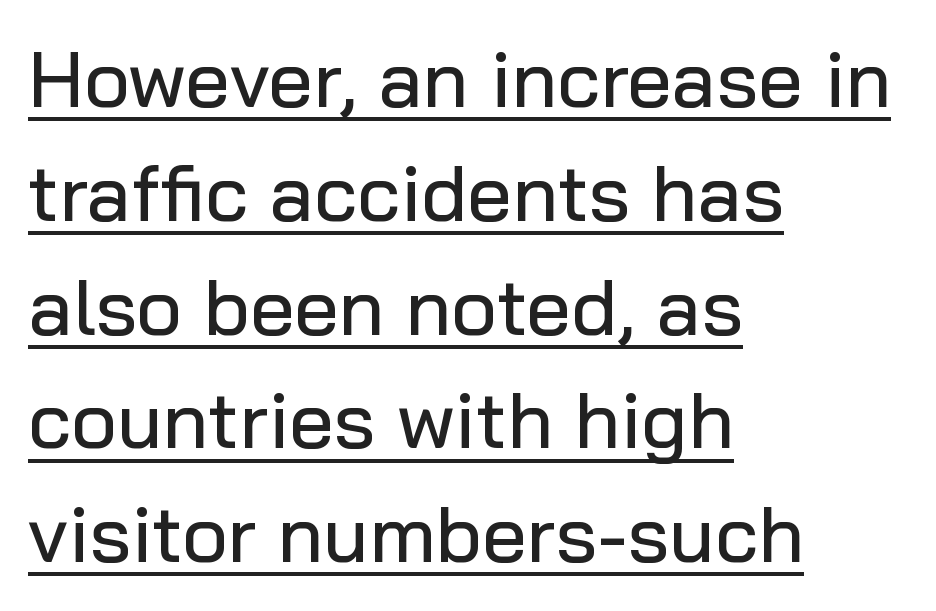
The image shows 79 px sans-serif type, upright; set left-aligned, normal line spacing (1.44x), normal letter spacing, underlined; low stroke contrast and a medium x-height.
